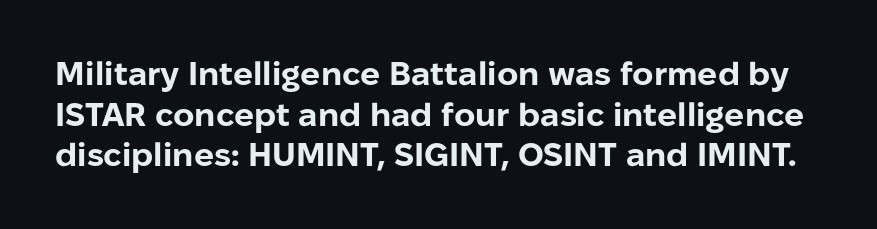
Honestly, there is no underline to notice here at all. These lines were composed using upright roman letters. Spacing verdict: proportional, widths tailored to each character. Inter-character spacing is left at the font's built-in metrics.
